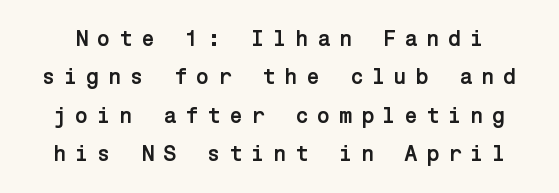
Q: Is the text bold? A: Yes.
Q: Is the text italic (slanted)? A: No, it is upright.
Q: Is the text underlined? A: No.
Q: Is the spacing between letters normal or unusually wide? A: Unusually wide.
